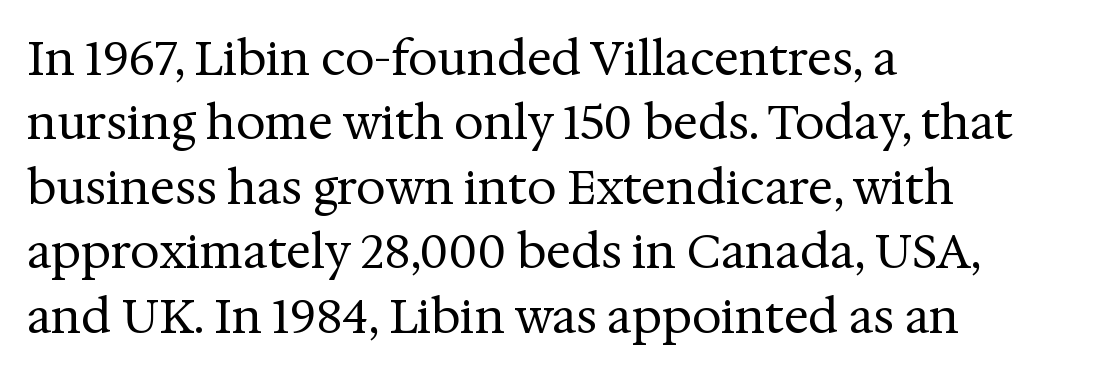
Q: Is the text bold? A: No.
Q: Is the text italic (slanted)? A: No, it is upright.
Q: Is the typeface a serif or a sans-serif typeface? A: Serif.
Q: Is the text underlined? A: No.
Q: How is the paragraph aligned? A: Left-aligned.
Q: Is the spacing between letters normal or unusually wide? A: Normal.
Q: Is the spacing between lines tight, normal or loose? A: Normal.
Q: Width (condensed, normal, or wide)? A: Normal.
Q: Stroke contrast? A: Medium.
Q: x-height? A: Medium.
Q: Monospaced? A: No.
